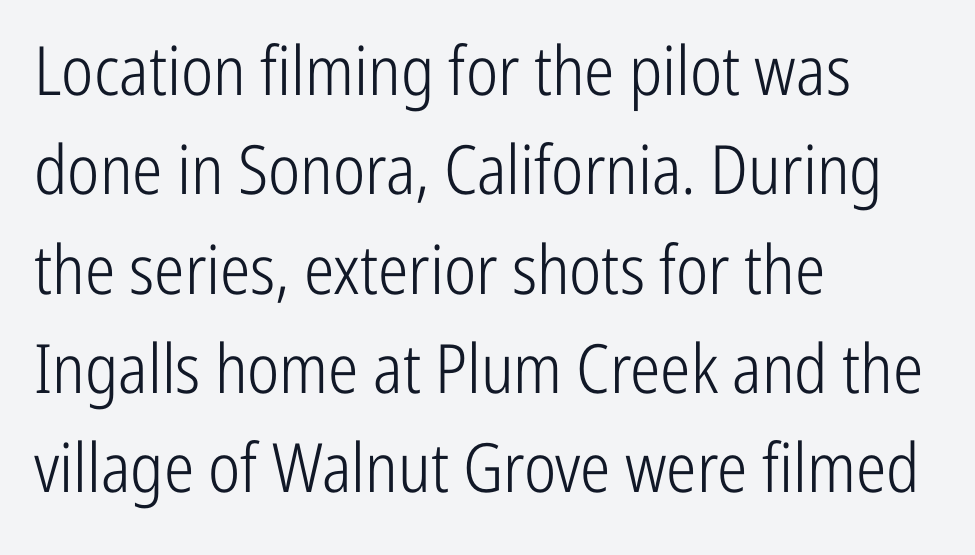
The image shows 68 px light, condensed sans-serif type, upright; set left-aligned, normal line spacing (1.46x), normal letter spacing, not underlined; low stroke contrast and a medium x-height.
